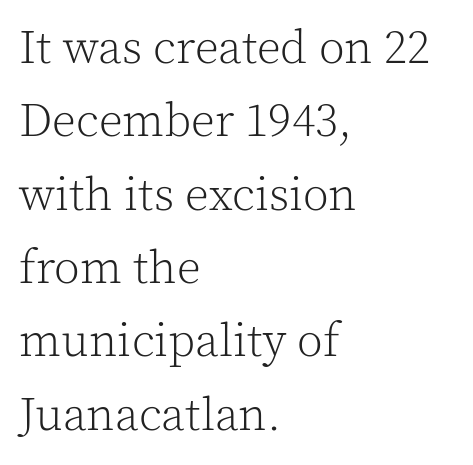
{"serif": "yes", "italic": "no", "bold": "no", "weight": "light", "width": "normal", "x_height": "medium", "monospaced": "no", "underline": "no", "align": "left", "line_spacing": "normal", "line_spacing_ratio": 1.56, "letter_spacing": "normal", "letter_spacing_em": 0.0, "glyph_px": 47}
